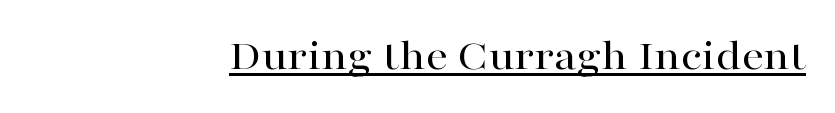
Every word sits above its own underline. The letterforms sit shoulder to shoulder at normal distance. Every character sits straight up, as roman type does. Think of a printed novel: that variable character pitch is what you see here. Horizontal alignment here is rightward, an uncommon choice for prose. Is this a sans? No — the strokes have serifs.
